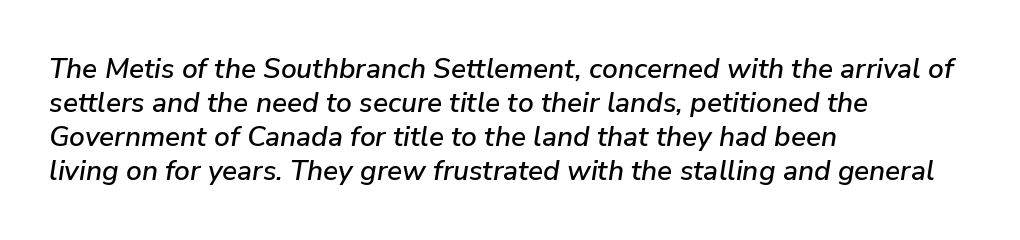
Q: Is the text italic (slanted)? A: Yes, it leans right by about 9 degrees.
Q: Is the text underlined? A: No.
Q: How is the paragraph aligned? A: Left-aligned.
Q: Is the spacing between letters normal or unusually wide? A: Normal.
Q: Width (condensed, normal, or wide)? A: Normal.
Q: Stroke contrast? A: Low.
Q: x-height? A: Medium.
Q: Monospaced? A: No.
